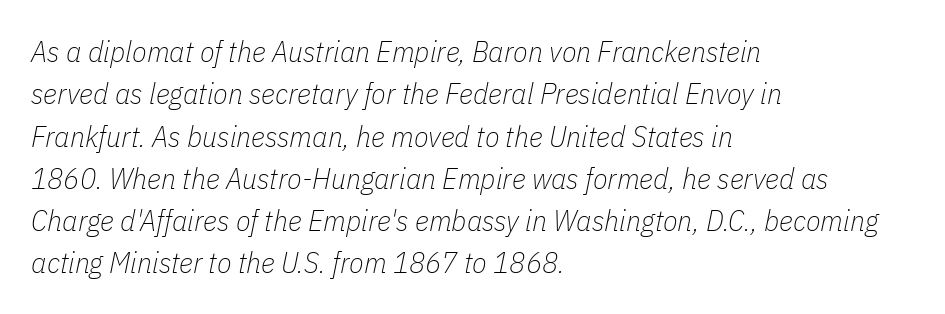
The image shows 30 px thin, condensed type, italic (leaning right); set left-aligned, normal line spacing (1.41x), normal letter spacing, not underlined; low stroke contrast and a medium x-height.
